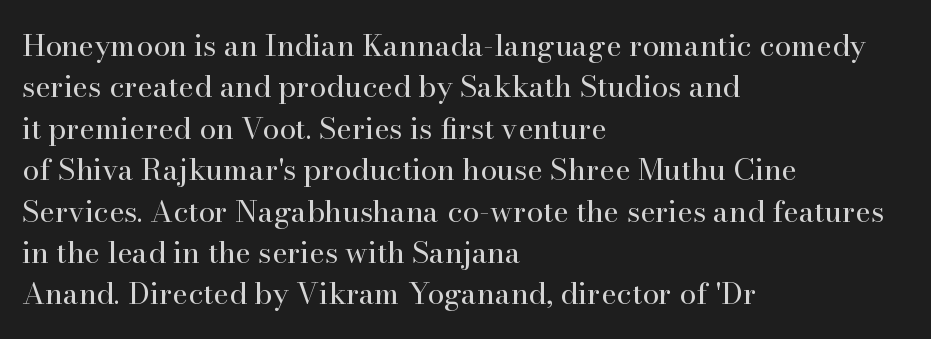
{"serif": "yes", "italic": "no", "bold": "no", "weight": "regular", "width": "normal", "stroke_contrast": "high", "x_height": "small", "monospaced": "no", "underline": "no", "align": "left", "line_spacing": "normal", "line_spacing_ratio": 1.38, "letter_spacing": "normal", "letter_spacing_em": 0.0, "glyph_px": 30}
